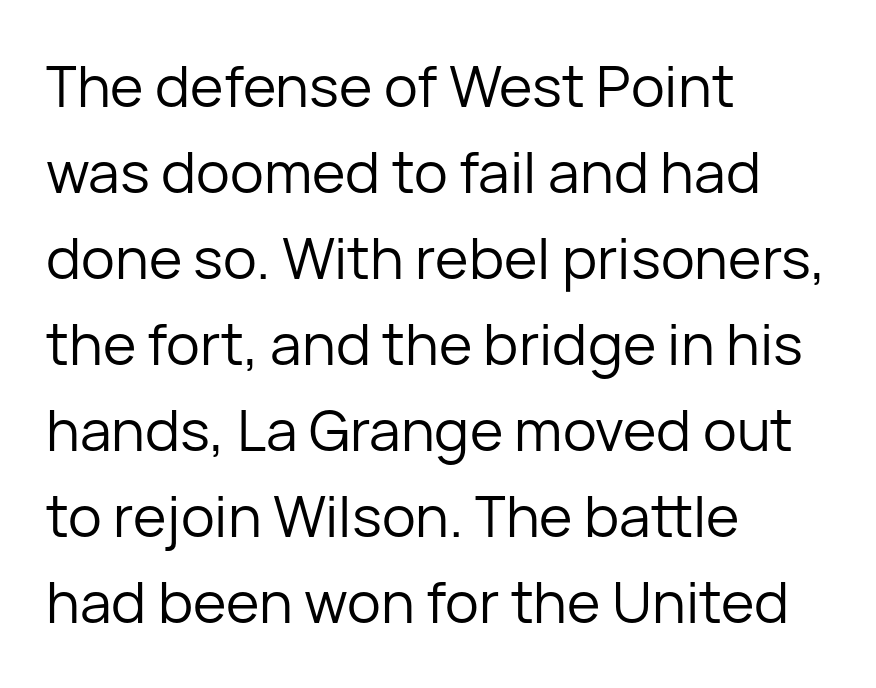
The ragged edge is on the right, which tells us the setting is flush left. In terms of posture, this sample is upright. No word sits above an underline. Serif or sans? Sans — the stroke terminals are bare. Reading down the column, the eye jumps a familiar distance to each next line.
